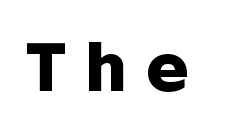
Q: Is the text bold? A: Yes.
Q: Is the text italic (slanted)? A: No, it is upright.
Q: Is the typeface a serif or a sans-serif typeface? A: Sans-serif.
Q: Is the text underlined? A: No.
Q: Is the spacing between letters normal or unusually wide? A: Unusually wide.
Q: Width (condensed, normal, or wide)? A: Normal.
Q: Stroke contrast? A: Low.
Q: x-height? A: Medium.
Q: Monospaced? A: No.
